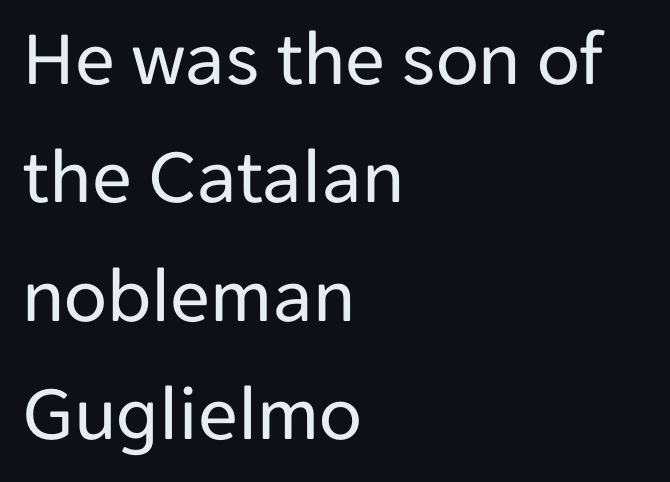
Q: Is the text bold? A: No.
Q: Is the text italic (slanted)? A: No, it is upright.
Q: Is the typeface a serif or a sans-serif typeface? A: Sans-serif.
Q: Is the text underlined? A: No.
Q: How is the paragraph aligned? A: Left-aligned.
Q: Is the spacing between letters normal or unusually wide? A: Normal.
Q: Is the spacing between lines tight, normal or loose? A: Normal.
Q: Width (condensed, normal, or wide)? A: Normal.
Q: Stroke contrast? A: Low.
Q: x-height? A: Medium.
Q: Monospaced? A: No.
